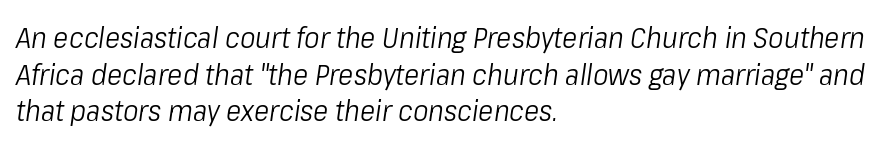
Looks like regular typesetting: each glyph gets only the width it needs. Stems here are at most as thick as an everyday book face. The lines in this sample share a left origin and differ only in where they stop. This rendering leaves character spacing at its baseline value. The face used here has a pronounced slope to its letters. Lines of text with bare space underneath.
